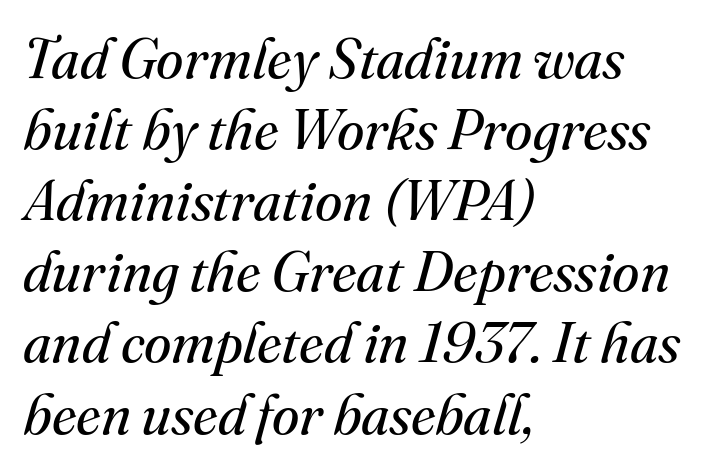
Horizontal alignment here is leftward, the default for most running prose. The text was rendered using a seriffed face with decorative stroke endings. You could not count columns in this text — the font is proportionally spaced. In terms of leading, this rendering sits right in the middle. The glyphs look as if they've been sheared to an angle. This rendering features lettering with no underline.
